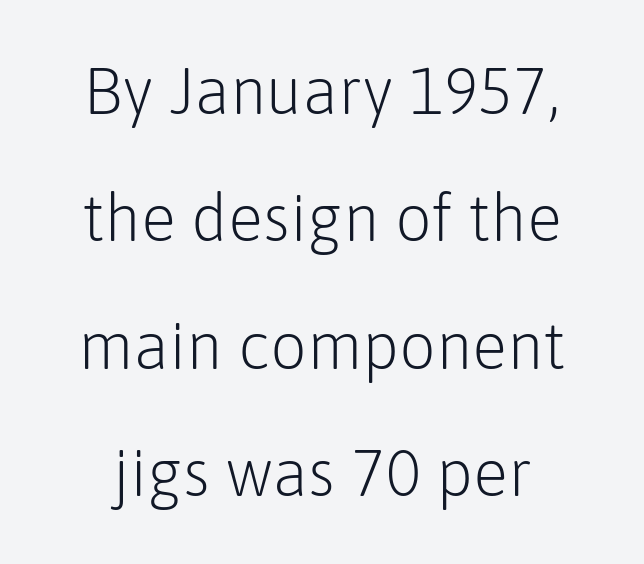
Q: Is the text bold? A: No.
Q: Is the text italic (slanted)? A: No, it is upright.
Q: Is the typeface a serif or a sans-serif typeface? A: Sans-serif.
Q: Is the text underlined? A: No.
Q: Is the spacing between letters normal or unusually wide? A: Normal.
Q: Is the spacing between lines tight, normal or loose? A: Loose.
Q: Width (condensed, normal, or wide)? A: Normal.
Q: Stroke contrast? A: Low.
Q: x-height? A: Medium.
Q: Monospaced? A: No.
